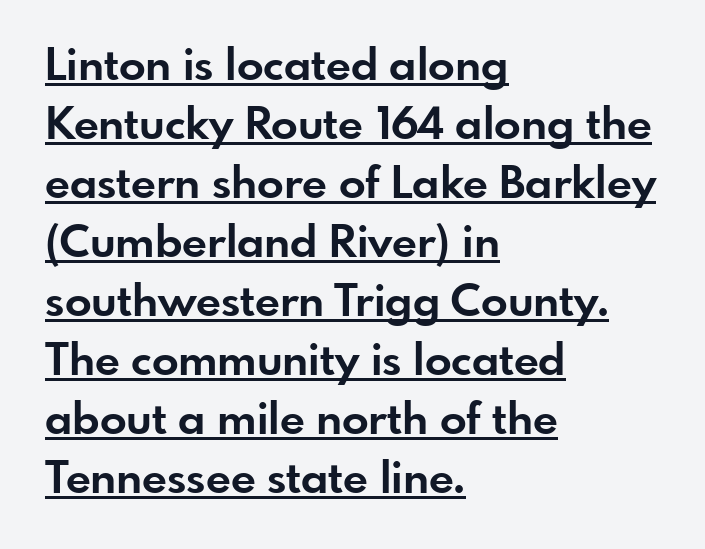
{"serif": "no", "italic": "no", "bold": "yes", "weight": "bold", "width": "normal", "stroke_contrast": "low", "x_height": "small", "monospaced": "no", "underline": "yes", "align": "left", "line_spacing": "normal", "line_spacing_ratio": 1.34, "letter_spacing": "normal", "letter_spacing_em": 0.0, "glyph_px": 44}
